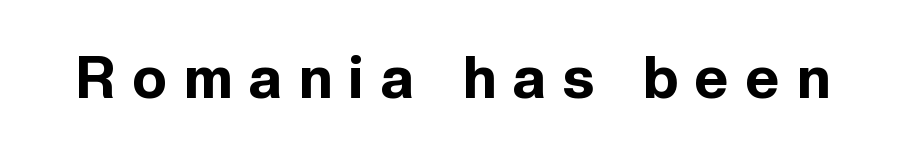
{"serif": "no", "italic": "no", "bold": "yes", "weight": "bold", "width": "normal", "x_height": "medium", "monospaced": "no", "underline": "no", "letter_spacing": "wide", "letter_spacing_em": 0.3, "glyph_px": 58}
